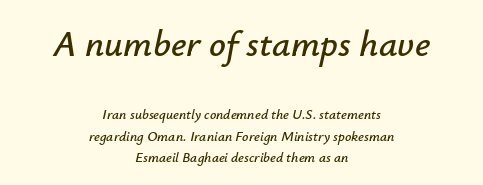
Q: Is the text italic (slanted)? A: Yes, it leans right by about 12 degrees.
Q: Is the text underlined? A: No.
Q: How is the paragraph aligned? A: Centered.
Q: Is the spacing between letters normal or unusually wide? A: Normal.
Q: Is the spacing between lines tight, normal or loose? A: Normal.
Q: Which block of text is set in a larger size, the first (top) or the second (bottom)? A: The first (top) one.
Q: Width (condensed, normal, or wide)? A: Normal.
Q: Stroke contrast? A: Low.
Q: x-height? A: Small.
Q: Monospaced? A: No.
